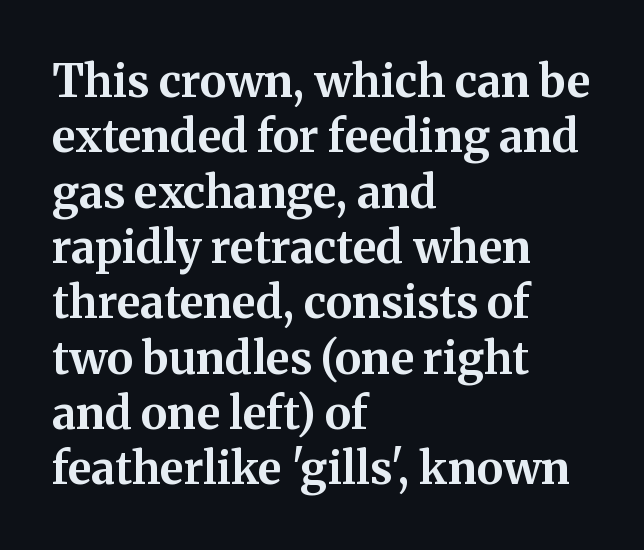
{"serif": "yes", "italic": "no", "bold": "yes", "weight": "bold", "width": "normal", "stroke_contrast": "medium", "x_height": "medium", "monospaced": "no", "underline": "no", "align": "left", "line_spacing_ratio": 1.23, "letter_spacing": "normal", "letter_spacing_em": 0.0, "glyph_px": 45}
